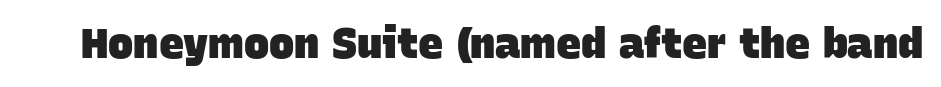
Q: Is the text bold? A: Yes.
Q: Is the typeface a serif or a sans-serif typeface? A: Sans-serif.
Q: Is the text underlined? A: No.
Q: Is the spacing between letters normal or unusually wide? A: Normal.
Q: Width (condensed, normal, or wide)? A: Normal.
Q: Stroke contrast? A: Low.
Q: x-height? A: Large.
Q: Monospaced? A: No.
